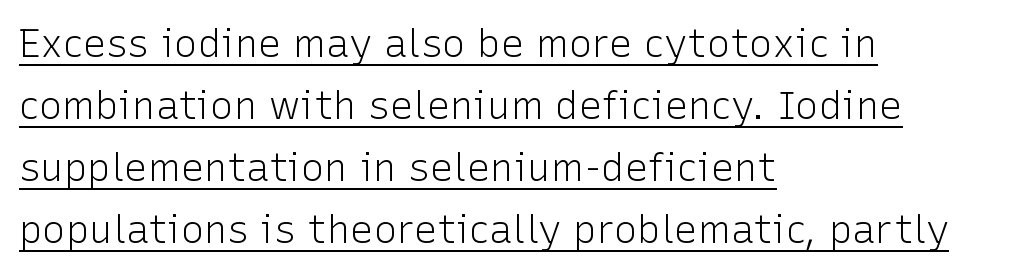
Regular leading. In designer terms, the underline attribute is active on this setting. Proportional: the letters do not fall into vertical columns. Stems here are at most as thick as an everyday book face. Rendered with straight, roman letterforms.
